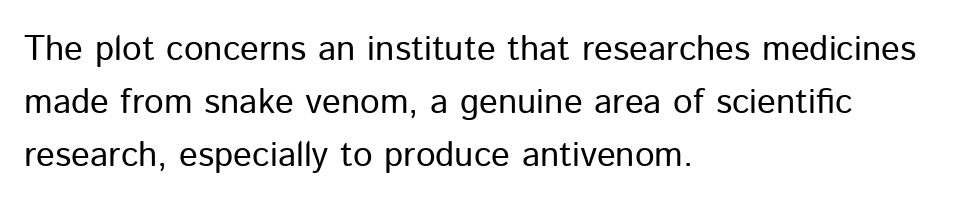
{"serif": "no", "italic": "no", "bold": "no", "weight": "regular", "width": "normal", "stroke_contrast": "low", "x_height": "medium", "monospaced": "no", "underline": "no", "align": "left", "line_spacing": "normal", "line_spacing_ratio": 1.52, "letter_spacing": "normal", "letter_spacing_em": 0.0, "glyph_px": 35}
